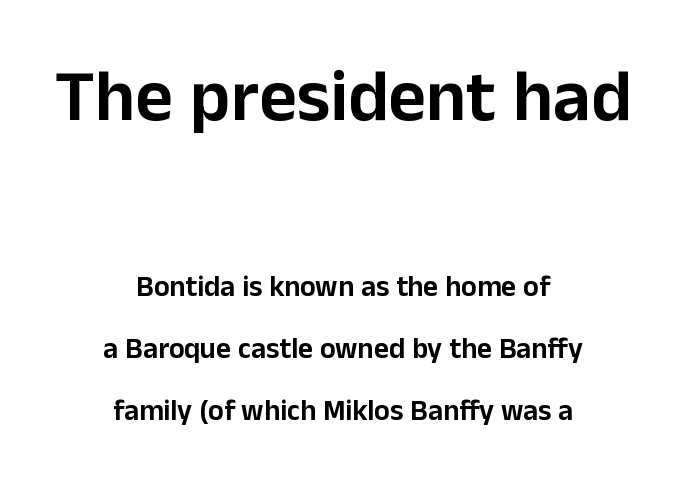
{"serif": "no", "italic": "no", "width": "normal", "stroke_contrast": "low", "x_height": "medium", "monospaced": "no", "underline": "no", "align": "center", "line_spacing": "loose", "line_spacing_ratio": 2.14, "letter_spacing": "normal", "letter_spacing_em": 0.0, "larger_block": "first", "size_ratio": 2.52, "glyph_px": 73}
